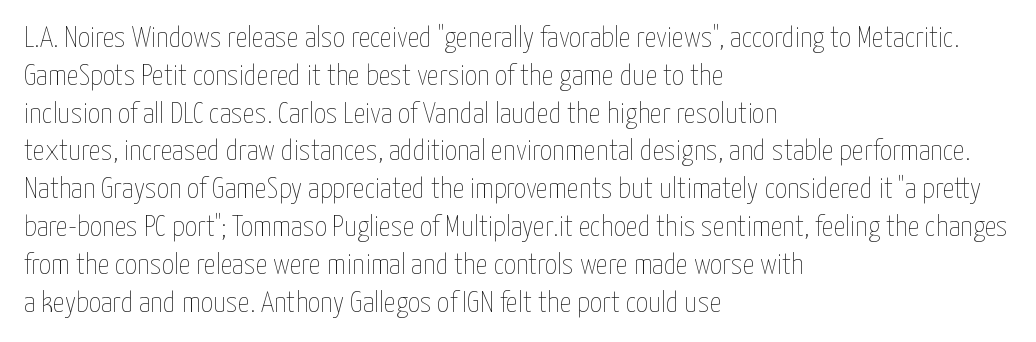
The image shows 30 px thin, condensed type, upright; set left-aligned, normal line spacing (1.26x), normal letter spacing, not underlined; low stroke contrast and a medium x-height.
